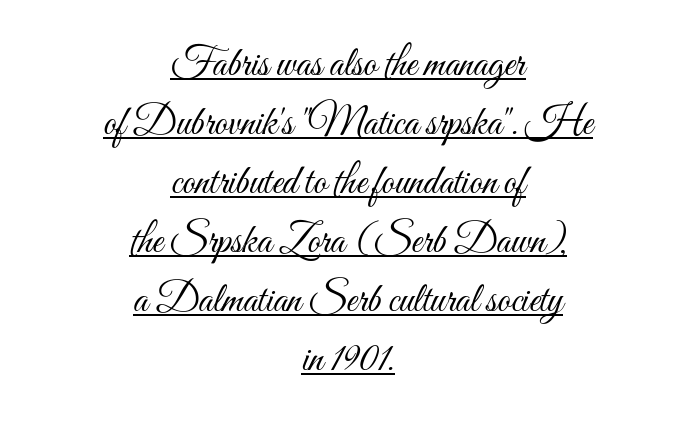
{"bold": "no", "weight": "light", "width": "condensed", "stroke_contrast": "medium", "x_height": "small", "monospaced": "no", "underline": "yes", "align": "center", "line_spacing": "normal", "line_spacing_ratio": 1.44, "letter_spacing": "normal", "letter_spacing_em": 0.0, "glyph_px": 41}
